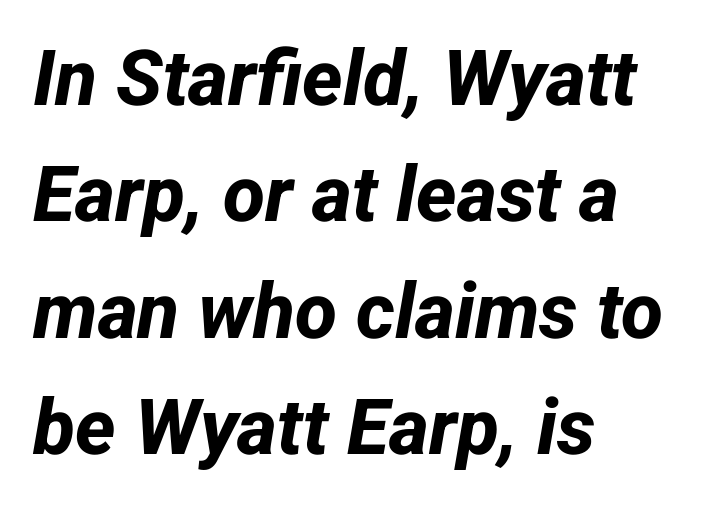
{"serif": "no", "bold": "yes", "weight": "bold", "width": "normal", "stroke_contrast": "low", "x_height": "medium", "monospaced": "no", "underline": "no", "align": "left", "line_spacing": "normal", "line_spacing_ratio": 1.51, "letter_spacing": "normal", "letter_spacing_em": 0.0, "glyph_px": 77}
